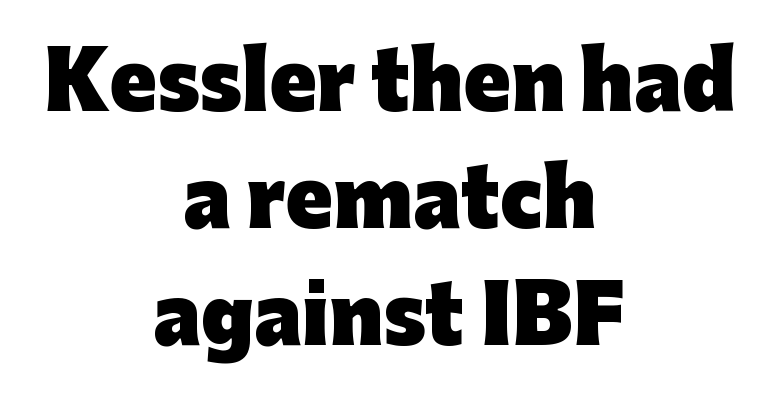
{"serif": "no", "italic": "no", "bold": "yes", "weight": "heavy", "width": "normal", "stroke_contrast": "low", "x_height": "medium", "monospaced": "no", "underline": "no", "align": "center", "line_spacing": "normal", "line_spacing_ratio": 1.52, "letter_spacing": "normal", "letter_spacing_em": 0.0, "glyph_px": 77}
